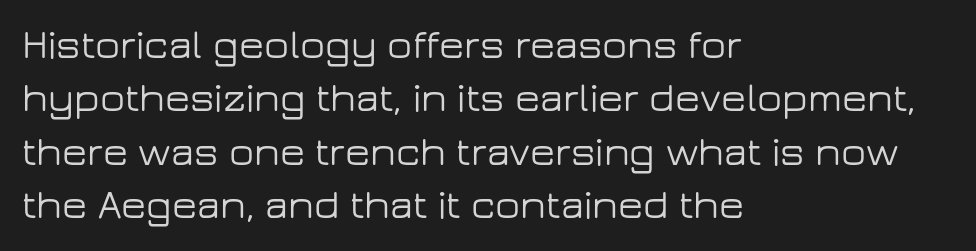
The image shows 41 px wide sans-serif type, upright; set left-aligned, normal line spacing (1.3x), normal letter spacing, not underlined; low stroke contrast and a medium x-height.
